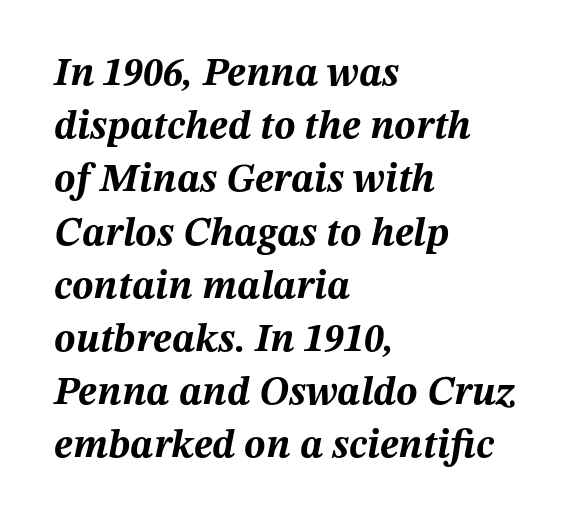
The image shows 40 px bold type, italic (leaning right); set left-aligned, normal line spacing (1.33x), normal letter spacing, not underlined; medium stroke contrast and a medium x-height.
